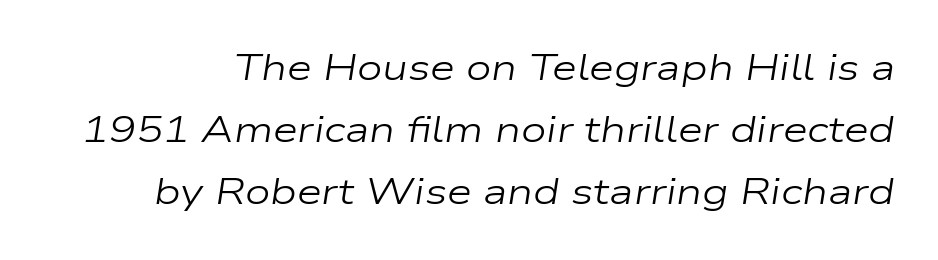
Q: Is the text bold? A: No.
Q: Is the text italic (slanted)? A: Yes, it leans right by about 9 degrees.
Q: Is the text underlined? A: No.
Q: Is the spacing between letters normal or unusually wide? A: Normal.
Q: Width (condensed, normal, or wide)? A: Wide.
Q: Stroke contrast? A: Low.
Q: x-height? A: Medium.
Q: Monospaced? A: No.
